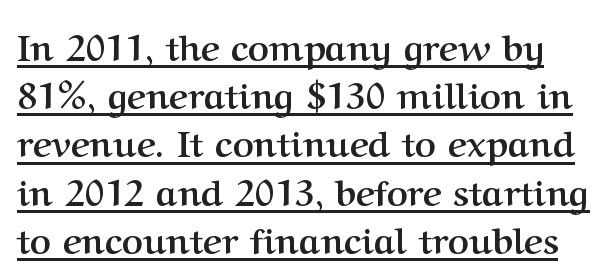
The image shows 36 px semibold serif type, upright; set normal line spacing (1.34x), normal letter spacing, underlined; medium stroke contrast and a medium x-height.
